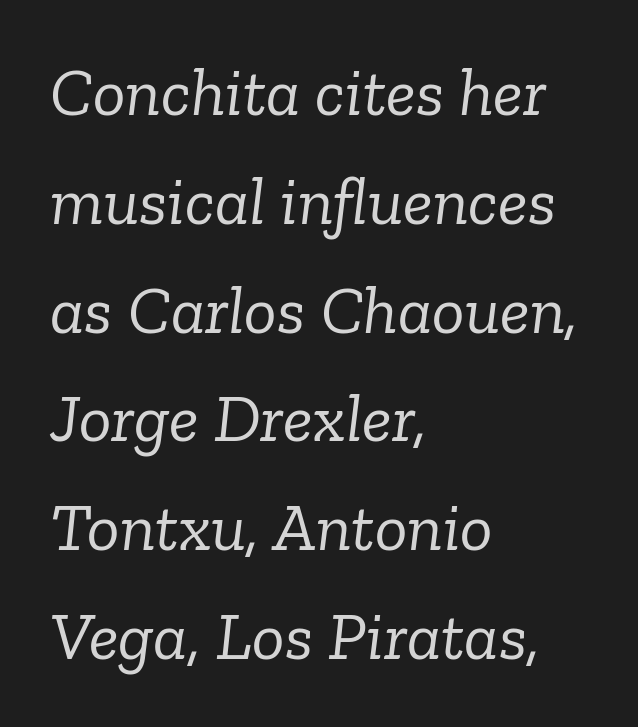
{"serif": "yes", "italic": "yes", "lean": "right", "slant_degrees": 6, "bold": "no", "weight": "light", "width": "normal", "stroke_contrast": "low", "x_height": "medium", "monospaced": "no", "underline": "no", "align": "left", "line_spacing": "normal", "line_spacing_ratio": 1.6, "letter_spacing": "normal", "letter_spacing_em": 0.0, "glyph_px": 68}
